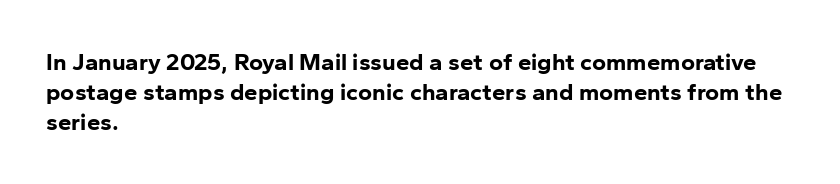
{"italic": "no", "bold": "yes", "underline": "no", "align": "left", "line_spacing": "normal", "line_spacing_ratio": 1.26, "letter_spacing": "normal", "letter_spacing_em": 0.0, "glyph_px": 24}
